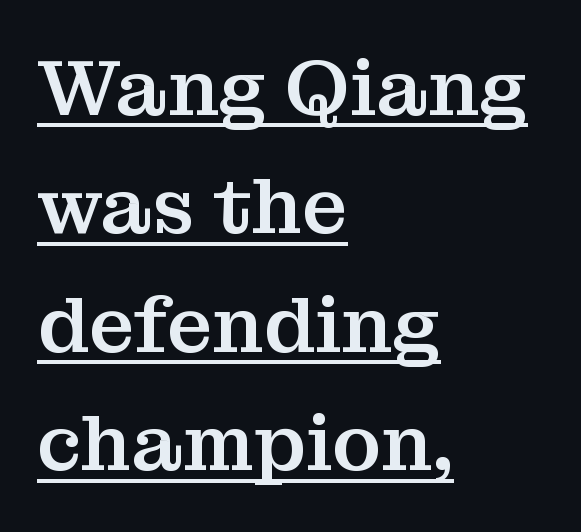
{"serif": "yes", "italic": "no", "width": "normal", "stroke_contrast": "medium", "x_height": "medium", "monospaced": "no", "underline": "yes", "align": "left", "line_spacing": "normal", "line_spacing_ratio": 1.5, "letter_spacing": "normal", "letter_spacing_em": 0.0, "glyph_px": 79}
